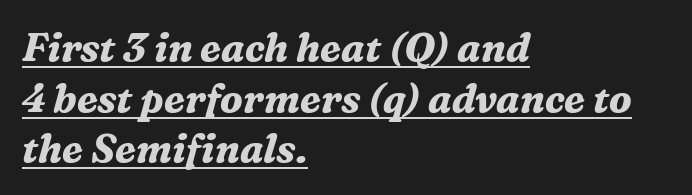
Like a heading marked for emphasis, these lines bear an underscore. Notice how the stems are inclined rather than vertical — that's the hallmark of italics. The letters sit at their default tracking, neither squeezed nor spread. Is this a sans? No — the strokes have serifs. The compositor pushed each line to the left boundary.
